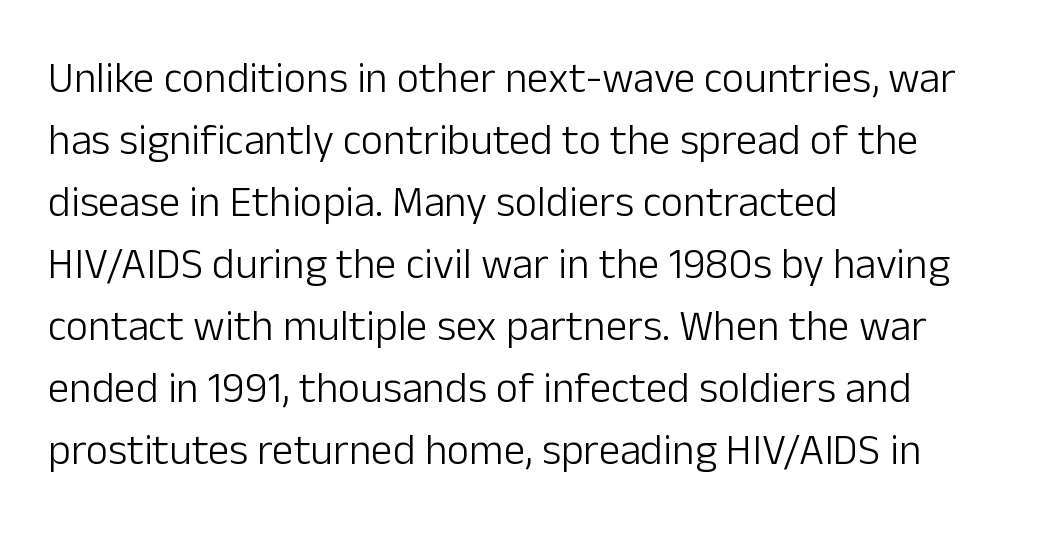
{"serif": "no", "italic": "no", "bold": "no", "weight": "light", "width": "normal", "stroke_contrast": "low", "x_height": "medium", "monospaced": "no", "underline": "no", "align": "left", "line_spacing": "normal", "line_spacing_ratio": 1.44, "letter_spacing": "normal", "letter_spacing_em": 0.0, "glyph_px": 43}
